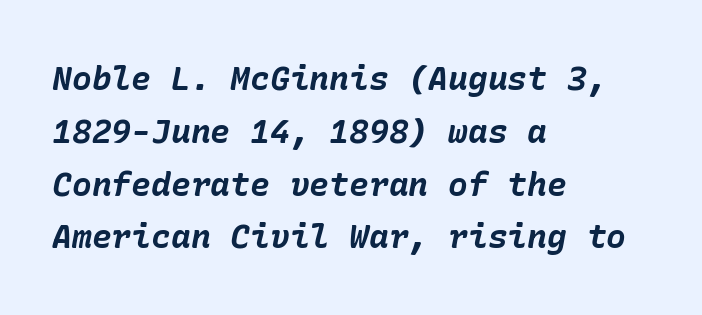
The image shows 33 px bold type, italic (leaning right); set left-aligned, normal line spacing (1.6x), normal letter spacing, not underlined; low stroke contrast and a medium x-height.
